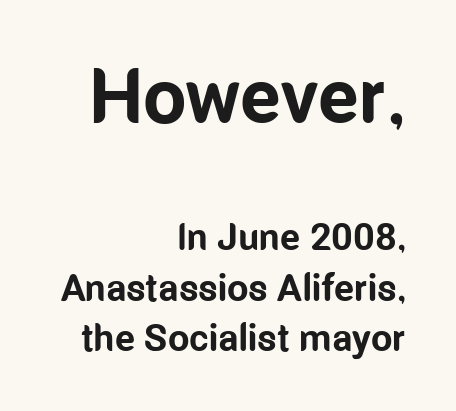
The image shows 77 px bold, condensed sans-serif type, upright; set right-aligned, normal line spacing (1.33x), normal letter spacing, not underlined; the first (top) block is 2.03x larger; low stroke contrast and a medium x-height.
